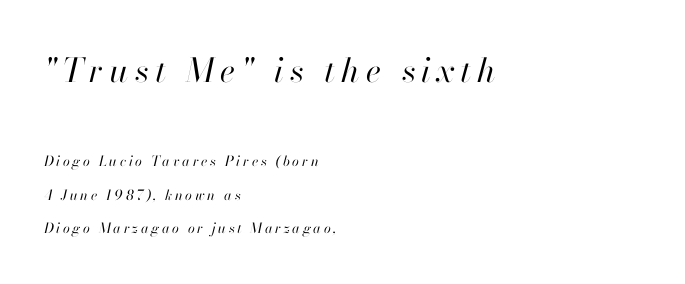
{"italic": "yes", "lean": "right", "slant_degrees": 13, "bold": "no", "weight": "regular", "width": "normal", "stroke_contrast": "high", "x_height": "small", "monospaced": "no", "underline": "no", "align": "left", "line_spacing": "loose", "line_spacing_ratio": 2.41, "larger_block": "first", "size_ratio": 2.36, "glyph_px": 33}
